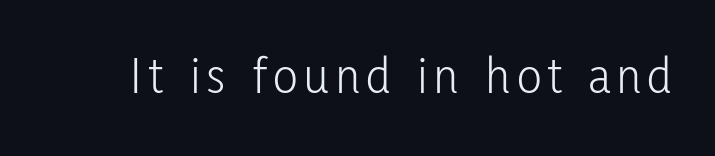
Q: Is the text bold? A: No.
Q: Is the text italic (slanted)? A: No, it is upright.
Q: Is the typeface a serif or a sans-serif typeface? A: Sans-serif.
Q: Is the text underlined? A: No.
Q: Width (condensed, normal, or wide)? A: Condensed.
Q: Stroke contrast? A: Low.
Q: x-height? A: Medium.
Q: Monospaced? A: No.
